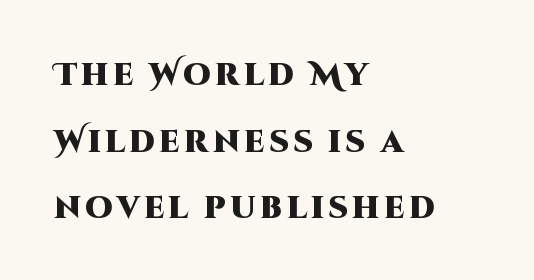
The image shows 31 px heavy sans-serif type, upright; set left-aligned, loose line spacing (2.15x), not underlined; high stroke contrast and a large x-height.
